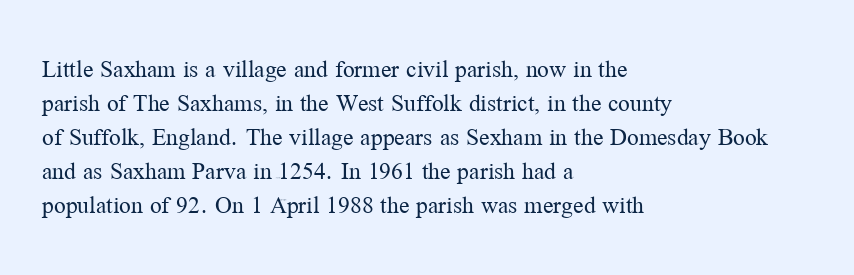
Descenders are the only things crossing below the line. All the whitespace from short lines collects on the right. Characters remain perfectly vertical along every line. The letters sit at their default tracking, neither squeezed nor spread.
